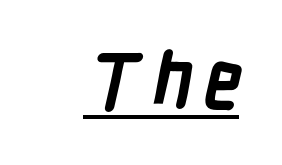
A baseline rule has been typeset under these characters. Regarding serifs, this sample does without them. Stroke thickness is high; the sample reads as a true bold. These lines are rendered in a variable-pitch font.
